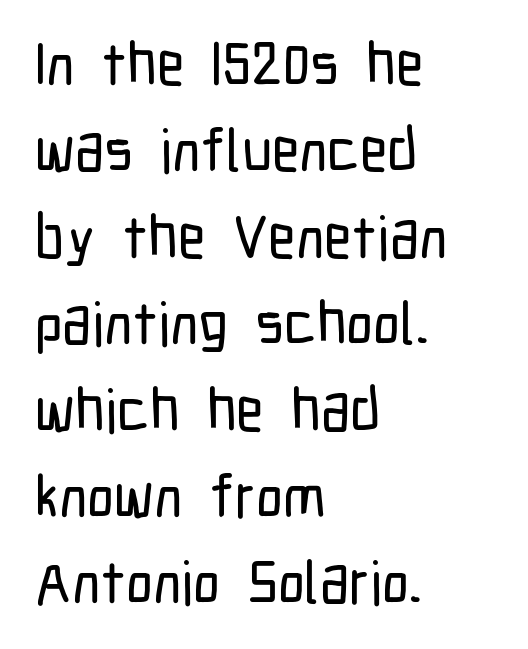
The letters carry no serifs — their stems end cleanly without finishing strokes. Line spacing here is normal. Designer's note — italics off, roman on. This sample is left-justified, so line endings fall wherever the words run out. The face used here is rendered with its standard letterfit. Descender tails drop into unmarked territory.
